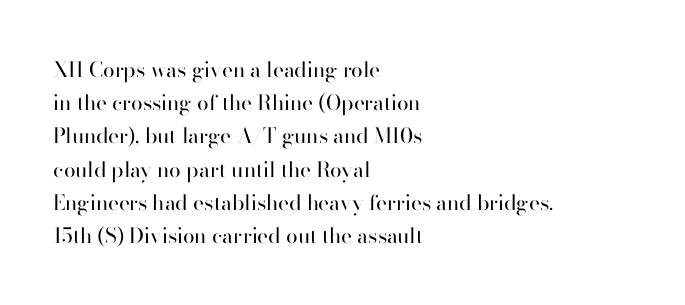
The face looks like a standard text weight, possibly lighter. Short and long lines alike share a common starting point at left. Vertically, the passage feels balanced, rows spaced as you'd expect. A bare baseline throughout the passage. Here the glyphs are tracked normally, forming tight word shapes.
